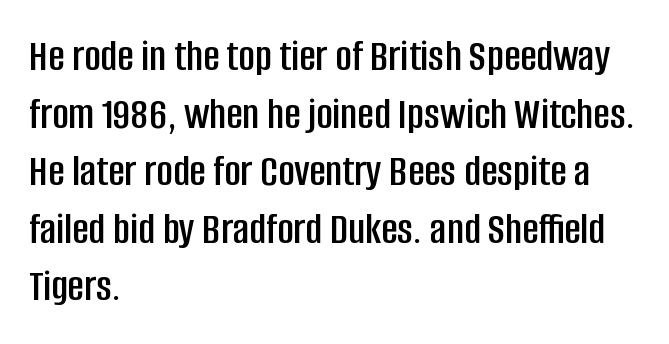
The image shows 45 px condensed sans-serif type, upright; set left-aligned, normal line spacing (1.28x), normal letter spacing, not underlined; low stroke contrast and a large x-height.
